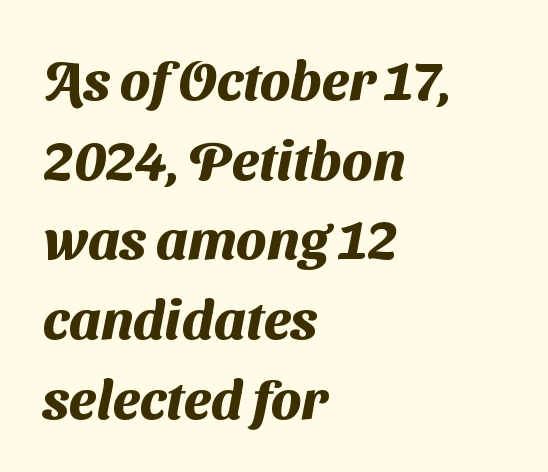
{"serif": "no", "bold": "yes", "weight": "heavy", "width": "normal", "stroke_contrast": "medium", "x_height": "medium", "monospaced": "no", "underline": "no", "align": "left", "line_spacing": "normal", "line_spacing_ratio": 1.45, "letter_spacing": "normal", "letter_spacing_em": 0.0, "glyph_px": 55}
